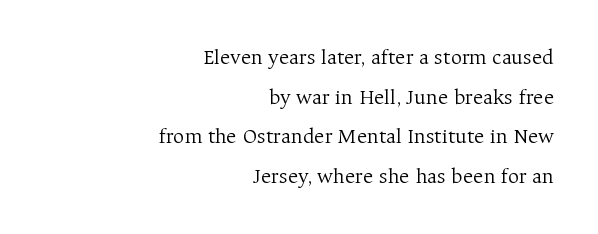
{"italic": "no", "bold": "no", "underline": "no", "align": "right", "line_spacing_ratio": 1.8, "letter_spacing": "normal", "letter_spacing_em": 0.0, "glyph_px": 22}
